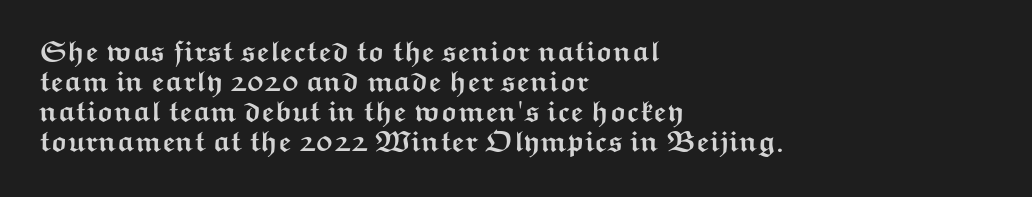
{"serif": "no", "italic": "no", "bold": "yes", "weight": "semibold", "width": "wide", "stroke_contrast": "medium", "x_height": "medium", "monospaced": "no", "underline": "no", "align": "left", "line_spacing": "tight", "line_spacing_ratio": 1.03, "letter_spacing": "normal", "letter_spacing_em": 0.0, "glyph_px": 29}
